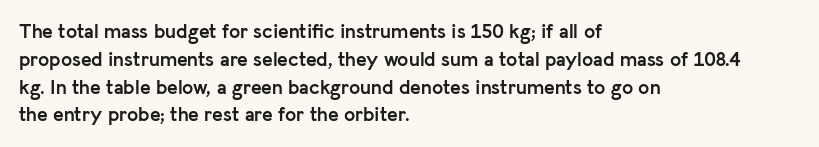
Is there any slant? The stems are plumb. Notice how thick the strokes are: this is what a full bold looks like. The vertical gap from one line to the next is medium. Leftover space on each line is placed entirely after the last word. The zone under the glyphs is completely vacant.
